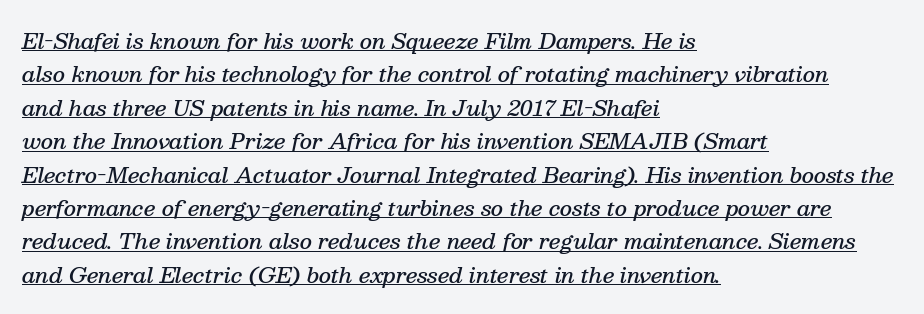
Q: Is the text bold? A: Semi-bold.
Q: Is the text italic (slanted)? A: Yes, it leans right by about 13 degrees.
Q: Is the text underlined? A: Yes.
Q: How is the paragraph aligned? A: Left-aligned.
Q: Is the spacing between letters normal or unusually wide? A: Normal.
Q: Is the spacing between lines tight, normal or loose? A: Normal.
